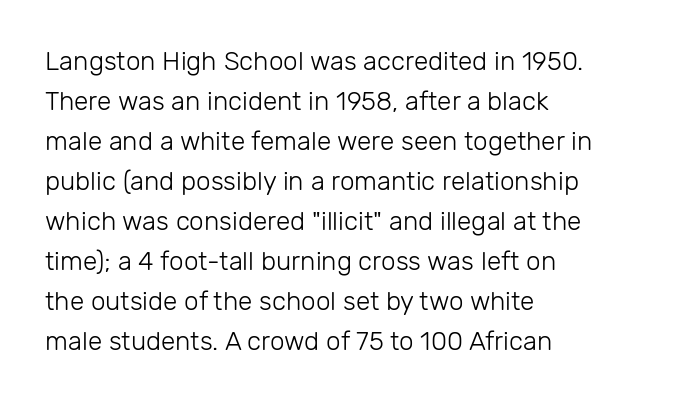
Q: Is the text bold? A: No.
Q: Is the text italic (slanted)? A: No, it is upright.
Q: Is the text underlined? A: No.
Q: How is the paragraph aligned? A: Left-aligned.
Q: Is the spacing between letters normal or unusually wide? A: Normal.
Q: Is the spacing between lines tight, normal or loose? A: Normal.
